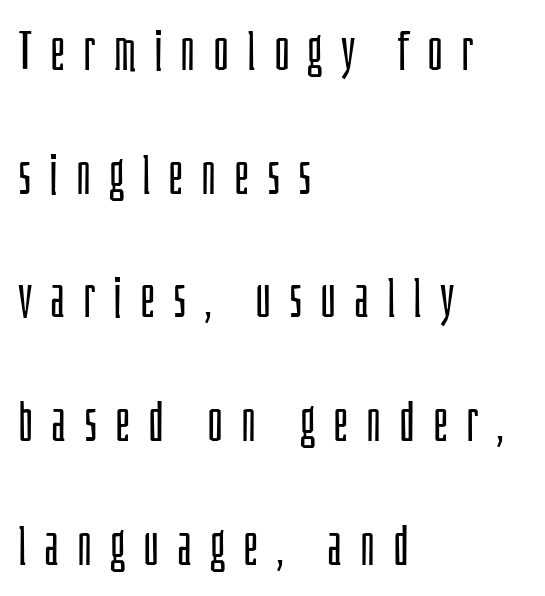
{"serif": "no", "italic": "no", "bold": "no", "weight": "light", "width": "condensed", "stroke_contrast": "low", "x_height": "large", "monospaced": "no", "underline": "no", "align": "left", "line_spacing": "loose", "line_spacing_ratio": 2.29, "letter_spacing": "wide", "letter_spacing_em": 0.33, "glyph_px": 54}
